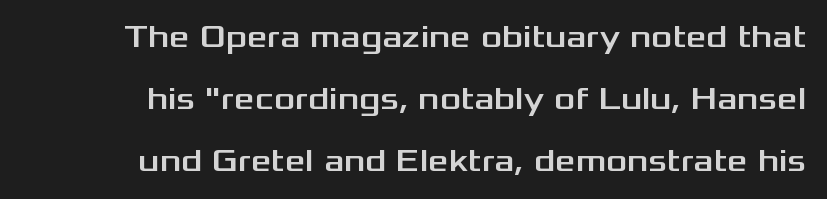
The image shows 32 px wide sans-serif type, upright; set loose line spacing (1.93x), normal letter spacing, not underlined; medium stroke contrast and a medium x-height.
